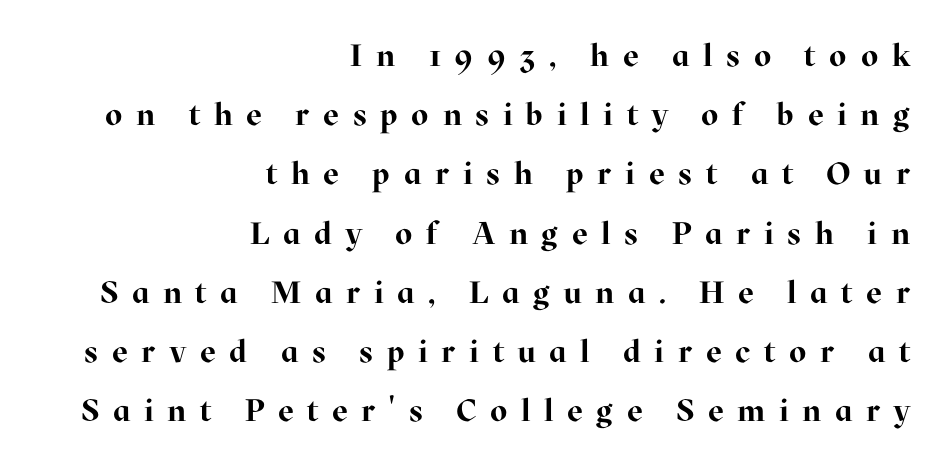
The image shows 31 px bold serif type, upright; set right-aligned, loose line spacing (1.91x), unusually wide letter spacing (+0.44 em), not underlined; high stroke contrast and a medium x-height.
